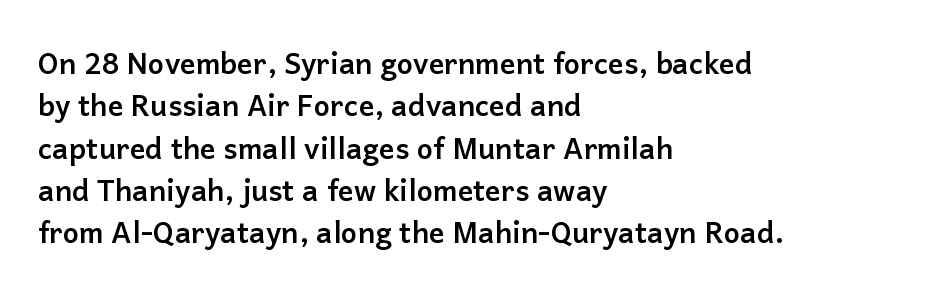
The image shows 29 px semibold sans-serif type, upright; set left-aligned, normal line spacing (1.46x), normal letter spacing, not underlined; low stroke contrast and a medium x-height.
